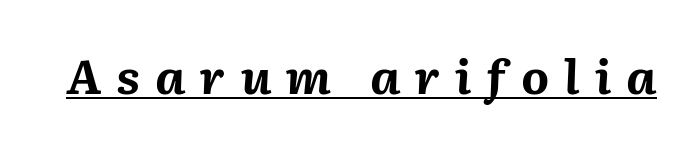
Q: Is the text bold? A: Yes.
Q: Is the text italic (slanted)? A: Yes, it leans right by about 2 degrees.
Q: Is the text underlined? A: Yes.
Q: Is the spacing between letters normal or unusually wide? A: Unusually wide.
Q: Width (condensed, normal, or wide)? A: Normal.
Q: Stroke contrast? A: Medium.
Q: x-height? A: Medium.
Q: Monospaced? A: No.
